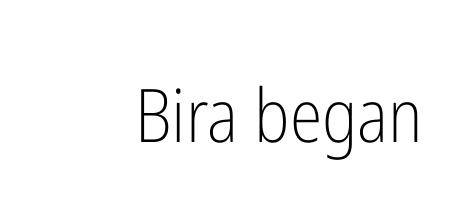
{"serif": "no", "italic": "no", "bold": "no", "weight": "light", "width": "condensed", "stroke_contrast": "low", "x_height": "medium", "monospaced": "no", "underline": "no", "letter_spacing": "normal", "letter_spacing_em": 0.0, "glyph_px": 74}
